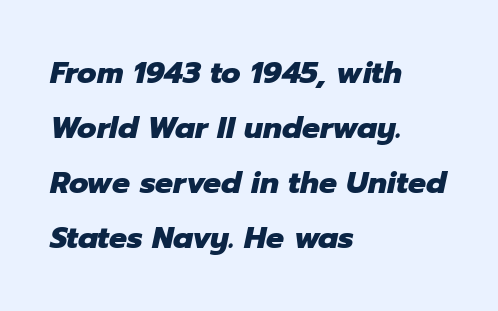
Q: Is the text bold? A: Yes.
Q: Is the text italic (slanted)? A: Yes, it leans right by about 12 degrees.
Q: Is the text underlined? A: No.
Q: How is the paragraph aligned? A: Left-aligned.
Q: Is the spacing between letters normal or unusually wide? A: Normal.
Q: Width (condensed, normal, or wide)? A: Normal.
Q: Stroke contrast? A: Low.
Q: x-height? A: Medium.
Q: Monospaced? A: No.
